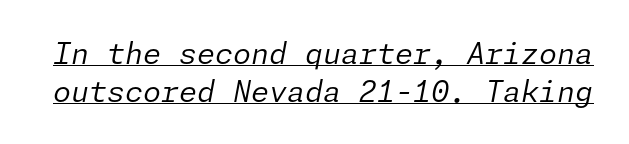
{"italic": "yes", "lean": "right", "slant_degrees": 11, "bold": "no", "weight": "regular", "width": "normal", "stroke_contrast": "low", "x_height": "medium", "underline": "yes", "line_spacing": "normal", "line_spacing_ratio": 1.3, "letter_spacing": "normal", "letter_spacing_em": 0.0, "glyph_px": 29}
